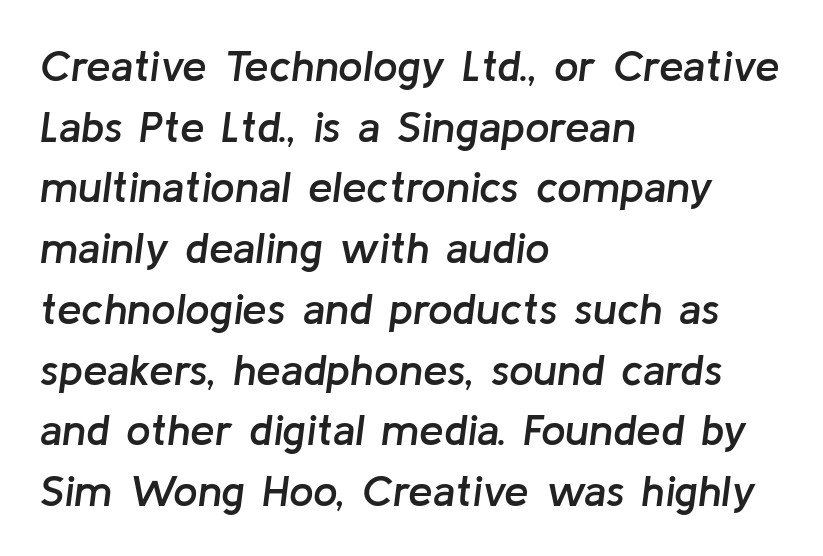
Compared with ordinary roman type, these characters are visibly tilted. One-word summary of the alignment: left. The rendering keeps characters at their native spacing. Here the designer chose a conventional face with non-uniform glyph widths.
